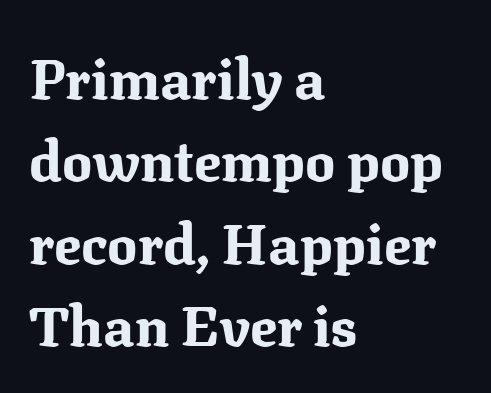
Q: Is the text bold? A: Yes.
Q: Is the text italic (slanted)? A: No, it is upright.
Q: Is the typeface a serif or a sans-serif typeface? A: Serif.
Q: Is the text underlined? A: No.
Q: How is the paragraph aligned? A: Left-aligned.
Q: Is the spacing between letters normal or unusually wide? A: Normal.
Q: Is the spacing between lines tight, normal or loose? A: Normal.
Q: Width (condensed, normal, or wide)? A: Normal.
Q: Stroke contrast? A: Medium.
Q: x-height? A: Medium.
Q: Monospaced? A: No.
